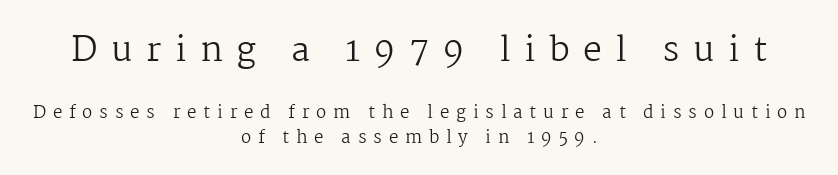
Q: Is the text bold? A: No.
Q: Is the text italic (slanted)? A: No, it is upright.
Q: Is the typeface a serif or a sans-serif typeface? A: Serif.
Q: Is the text underlined? A: No.
Q: How is the paragraph aligned? A: Centered.
Q: Is the spacing between letters normal or unusually wide? A: Unusually wide.
Q: Is the spacing between lines tight, normal or loose? A: Normal.
Q: Which block of text is set in a larger size, the first (top) or the second (bottom)? A: The first (top) one.
Q: Width (condensed, normal, or wide)? A: Normal.
Q: Stroke contrast? A: Medium.
Q: x-height? A: Medium.
Q: Monospaced? A: No.
